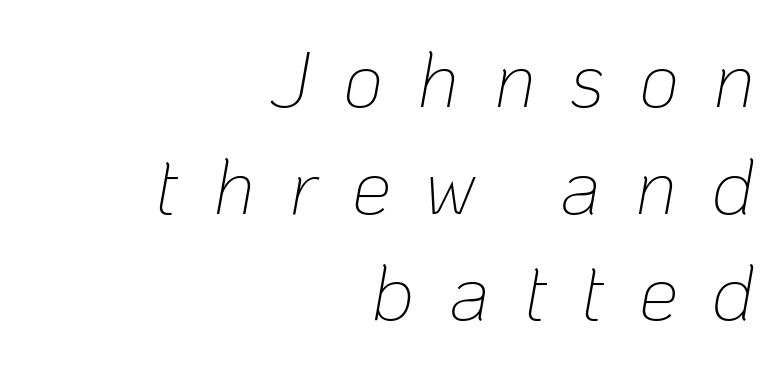
Horizontally, the lines are justified to the trailing edge only. Spacing between characters has been opened up far beyond the box default. When letters slant like this, we call the style italic. Heaviness? Minimal to ordinary, like unemphasized prose. Is this a fixed-width face? No — the glyphs have proportional, varying widths. Only glyphs here, with clear space below each row.
